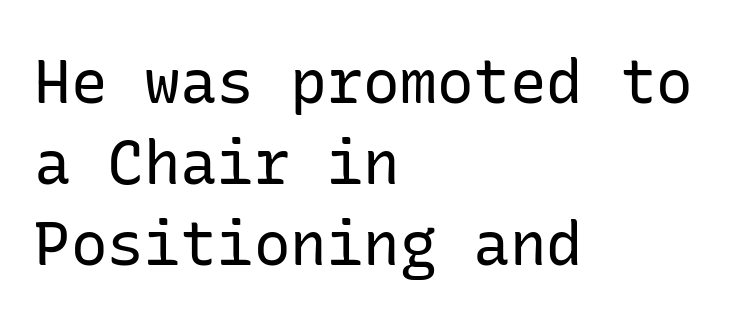
{"serif": "no", "italic": "no", "bold": "no", "weight": "regular", "width": "normal", "stroke_contrast": "low", "x_height": "medium", "underline": "no", "align": "left", "line_spacing": "normal", "line_spacing_ratio": 1.33, "letter_spacing": "normal", "letter_spacing_em": 0.0, "glyph_px": 61}
